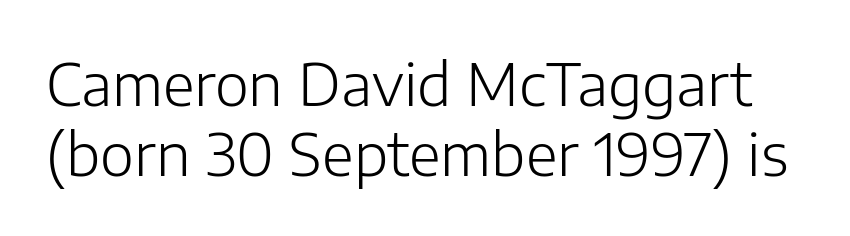
Q: Is the text bold? A: No.
Q: Is the text italic (slanted)? A: No, it is upright.
Q: Is the typeface a serif or a sans-serif typeface? A: Sans-serif.
Q: Is the text underlined? A: No.
Q: Is the spacing between letters normal or unusually wide? A: Normal.
Q: Width (condensed, normal, or wide)? A: Normal.
Q: Stroke contrast? A: Low.
Q: x-height? A: Medium.
Q: Monospaced? A: No.
